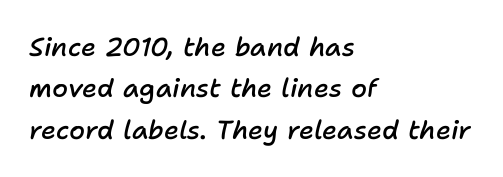
{"italic": "yes", "lean": "right", "slant_degrees": 11, "bold": "semi", "underline": "no", "align": "left", "line_spacing": "normal", "line_spacing_ratio": 1.59, "letter_spacing": "normal", "letter_spacing_em": 0.0, "glyph_px": 26}
